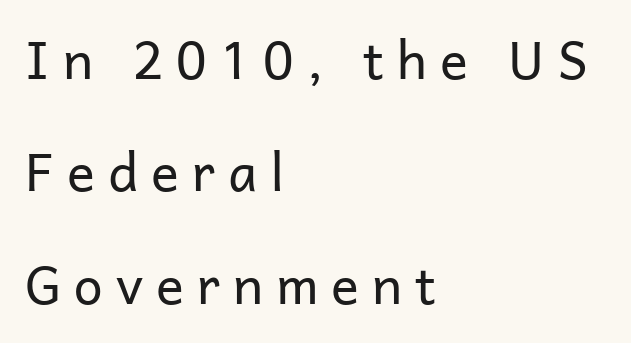
The image shows 52 px regular-weight sans-serif type, upright; set left-aligned, loose line spacing (2.16x), unusually wide letter spacing (+0.25 em), not underlined; low stroke contrast and a medium x-height.
